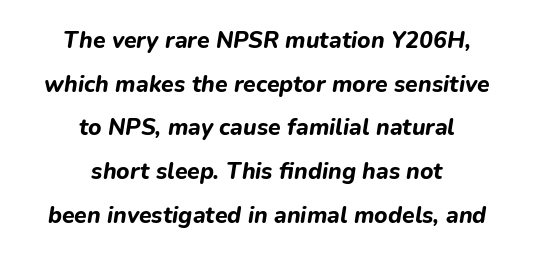
Q: Is the text bold? A: Yes.
Q: Is the text italic (slanted)? A: Yes, it leans right by about 9 degrees.
Q: Is the text underlined? A: No.
Q: How is the paragraph aligned? A: Centered.
Q: Is the spacing between letters normal or unusually wide? A: Normal.
Q: Is the spacing between lines tight, normal or loose? A: Loose.
